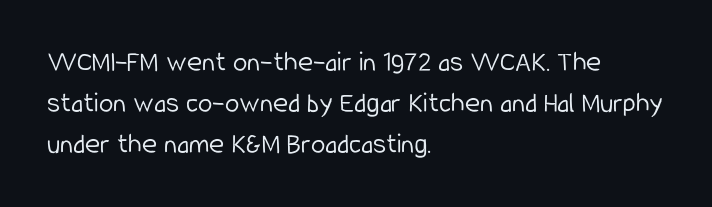
Q: Is the text bold? A: No.
Q: Is the text italic (slanted)? A: No, it is upright.
Q: Is the typeface a serif or a sans-serif typeface? A: Sans-serif.
Q: Is the text underlined? A: No.
Q: How is the paragraph aligned? A: Left-aligned.
Q: Is the spacing between letters normal or unusually wide? A: Normal.
Q: Is the spacing between lines tight, normal or loose? A: Normal.
Q: Width (condensed, normal, or wide)? A: Condensed.
Q: Stroke contrast? A: Low.
Q: x-height? A: Medium.
Q: Monospaced? A: No.
